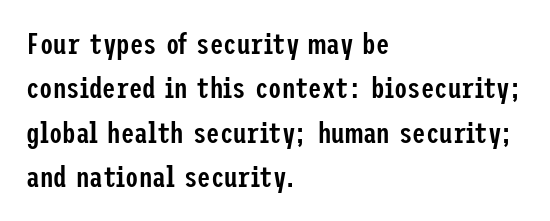
Leading: standard. The strip under each line holds only bare page. The lettering stays uniformly vertical, giving the passage a roman look. Left-aligned paragraph, ragged on the right. The rendering keeps characters at their native spacing.
